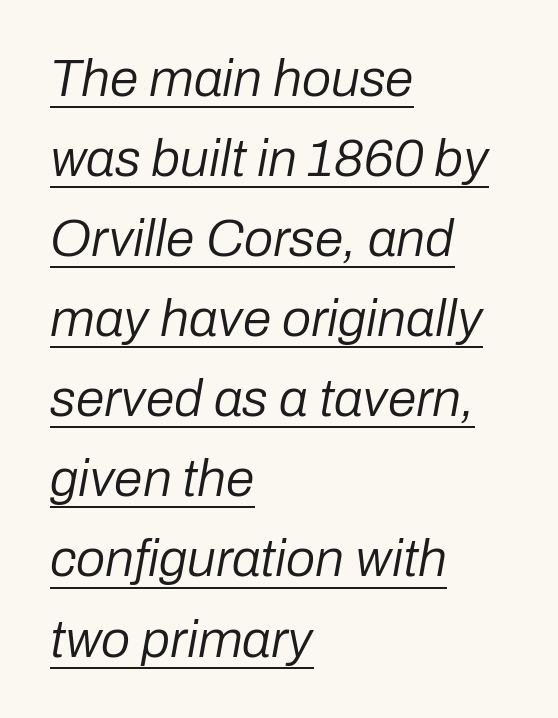
Stem width sits at or under what a default text font uses. Glance below the letters and you will spot a drawn line. Notice how the passage keeps a crisp vertical edge on the left only. Standard letterfit; no display-style spreading of the glyphs. The face used here has a pronounced slope to its letters.
